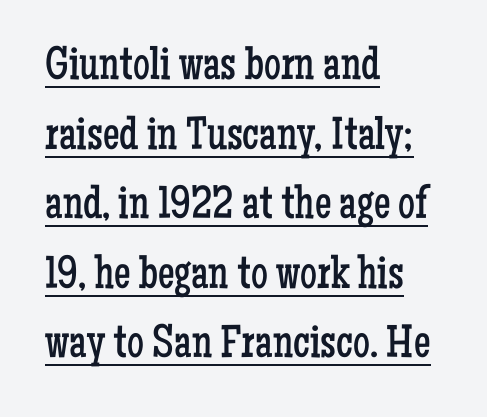
Underlined type. No extra tracking has been applied to these lines. Does the copy run flush right? No — it runs flush left. It's the straight-up-and-down kind of type. Is this a fixed-width face? No — the glyphs have proportional, varying widths.
